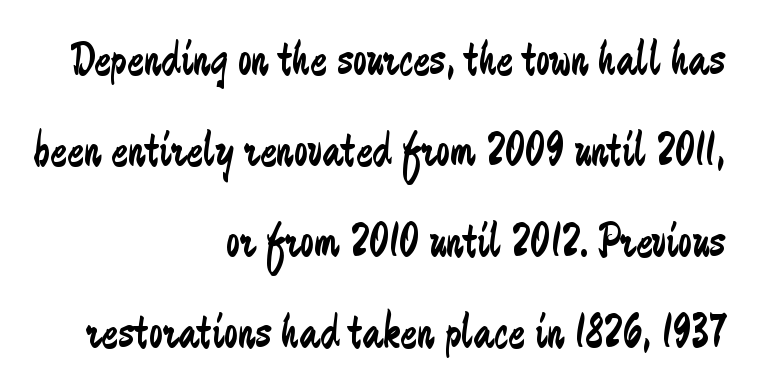
Here the designer chose a conventional face with non-uniform glyph widths. No feet cap the strokes, marking this as sans-serif type. These glyphs show unthickened strokes, regular width or finer. This sample uses plain, unmodified letter spacing.
